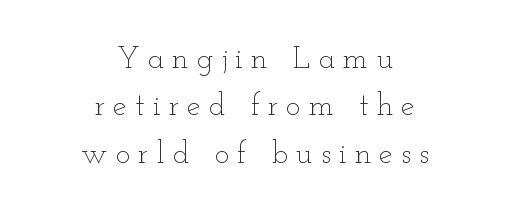
This sample keeps an unexceptional amount of space between lines. The typesetter chose a symmetrical, centered arrangement here. The type is letterspaced generously, with wide tracking. This is the regular roman posture of the typeface. The font is comparable to plain body text, perhaps lighter.
